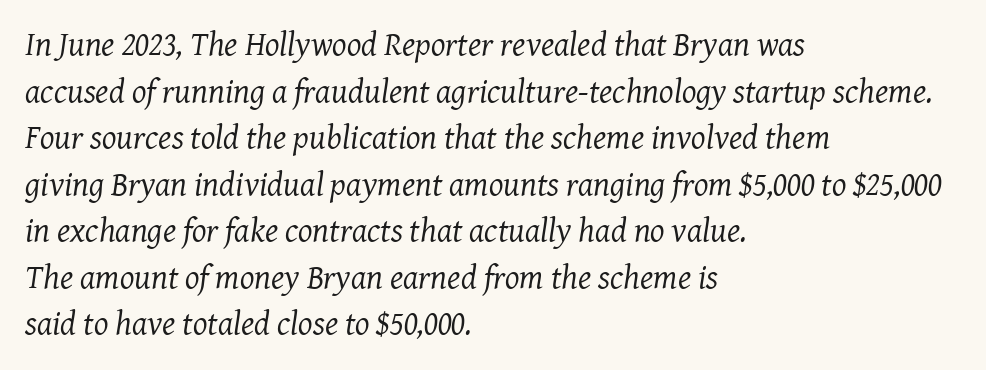
The image shows 34 px regular-weight serif type, italic (leaning right); set left-aligned, normal line spacing (1.37x), normal letter spacing, not underlined; medium stroke contrast and a medium x-height.
